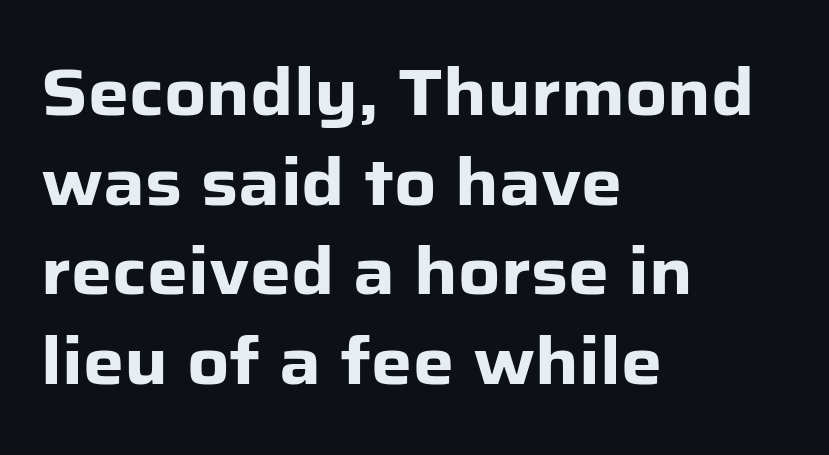
The image shows 65 px heavy sans-serif type, upright; set left-aligned, normal line spacing (1.38x), normal letter spacing, not underlined; low stroke contrast and a medium x-height.
